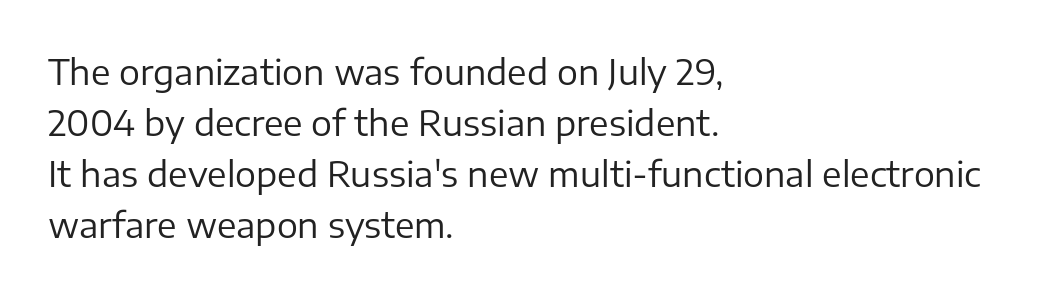
This sample has the flowing, uneven cadence of proportional lettering. Serif or sans? Sans — the stroke terminals are bare. Style check: upright. The area under the type is left untouched. Honestly, the letter spacing is just normal — you wouldn't notice it.
